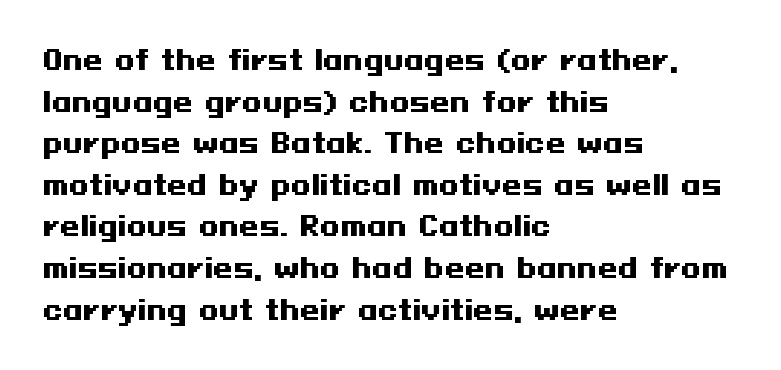
The image shows 26 px bold type, upright; set left-aligned, normal line spacing (1.6x), normal letter spacing, not underlined.
